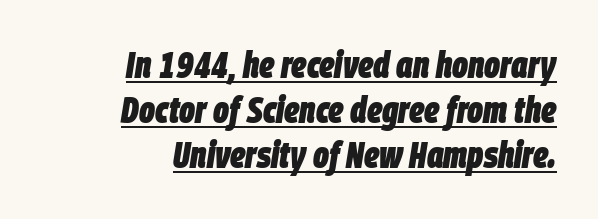
Q: Is the text bold? A: Yes.
Q: Is the text italic (slanted)? A: Yes, it leans right by about 9 degrees.
Q: Is the text underlined? A: Yes.
Q: How is the paragraph aligned? A: Right-aligned.
Q: Is the spacing between letters normal or unusually wide? A: Normal.
Q: Width (condensed, normal, or wide)? A: Condensed.
Q: Stroke contrast? A: Low.
Q: x-height? A: Large.
Q: Monospaced? A: No.
